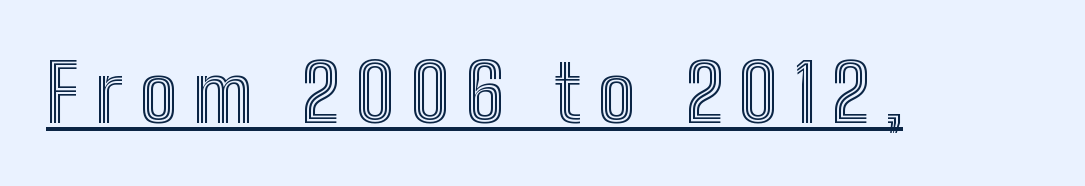
Q: Is the text italic (slanted)? A: No, it is upright.
Q: Is the text underlined? A: Yes.
Q: Is the spacing between letters normal or unusually wide? A: Unusually wide.
Q: Width (condensed, normal, or wide)? A: Condensed.
Q: x-height? A: Medium.
Q: Monospaced? A: No.
